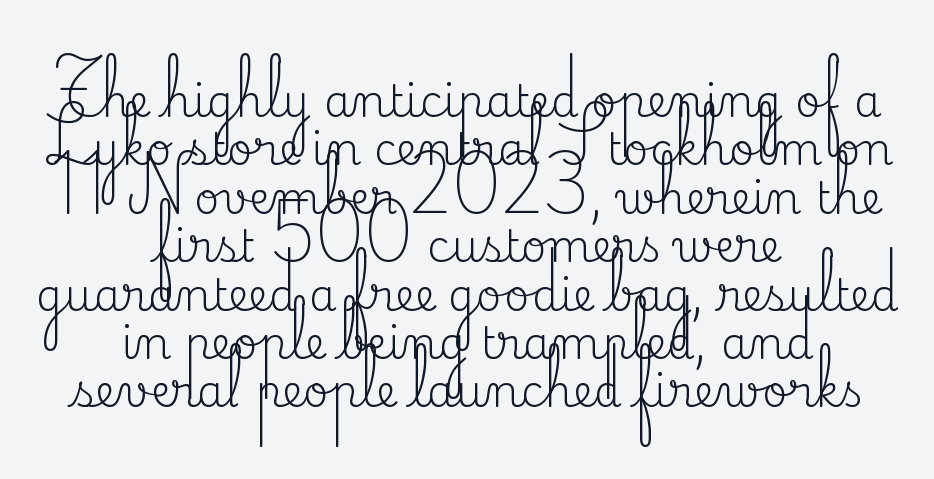
Q: Is the text bold? A: No.
Q: Is the text italic (slanted)? A: No, it is upright.
Q: Is the typeface a serif or a sans-serif typeface? A: Serif.
Q: Is the text underlined? A: No.
Q: How is the paragraph aligned? A: Centered.
Q: Is the spacing between letters normal or unusually wide? A: Normal.
Q: Is the spacing between lines tight, normal or loose? A: Tight.
Q: Width (condensed, normal, or wide)? A: Normal.
Q: Stroke contrast? A: Medium.
Q: x-height? A: Small.
Q: Monospaced? A: No.
